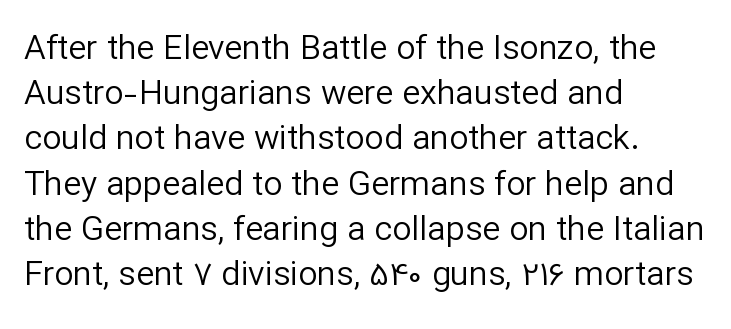
Each row of text sits above clean, open space. Note: no serifs on the glyphs. The passage shown is typed in a proportional face where columns would drift. Italic: no, the glyphs are upright roman. The face used here is rendered with its standard letterfit. Which margin do the lines hug? The left one — the right edge is uneven.
